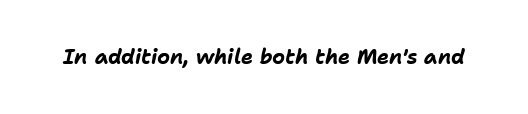
{"italic": "yes", "lean": "right", "slant_degrees": 11, "bold": "yes", "underline": "no", "letter_spacing": "normal", "letter_spacing_em": 0.0, "glyph_px": 20}
